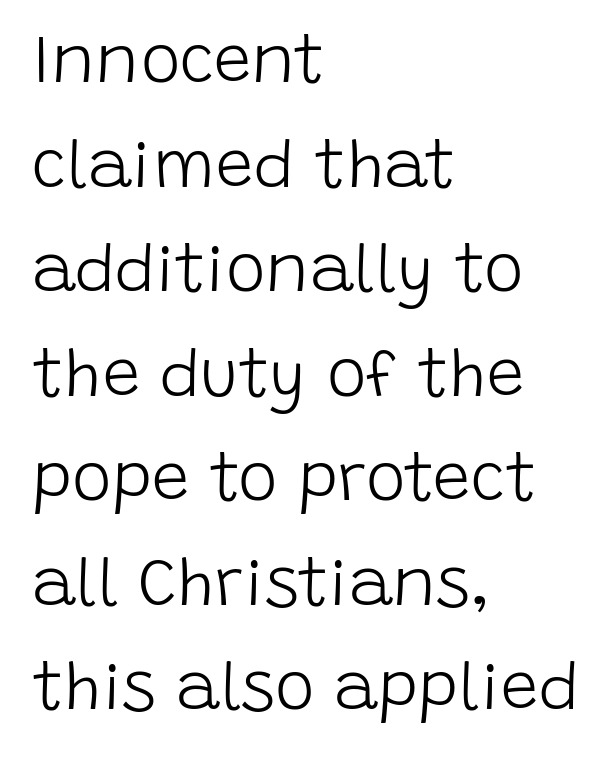
The image shows 67 px light sans-serif type, upright; set left-aligned, normal line spacing (1.56x), normal letter spacing, not underlined; low stroke contrast and a large x-height.
